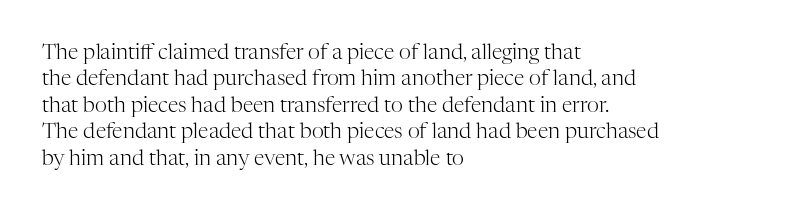
Q: Is the text bold? A: No.
Q: Is the text italic (slanted)? A: No, it is upright.
Q: Is the text underlined? A: No.
Q: How is the paragraph aligned? A: Left-aligned.
Q: Is the spacing between letters normal or unusually wide? A: Normal.
Q: Is the spacing between lines tight, normal or loose? A: Normal.
